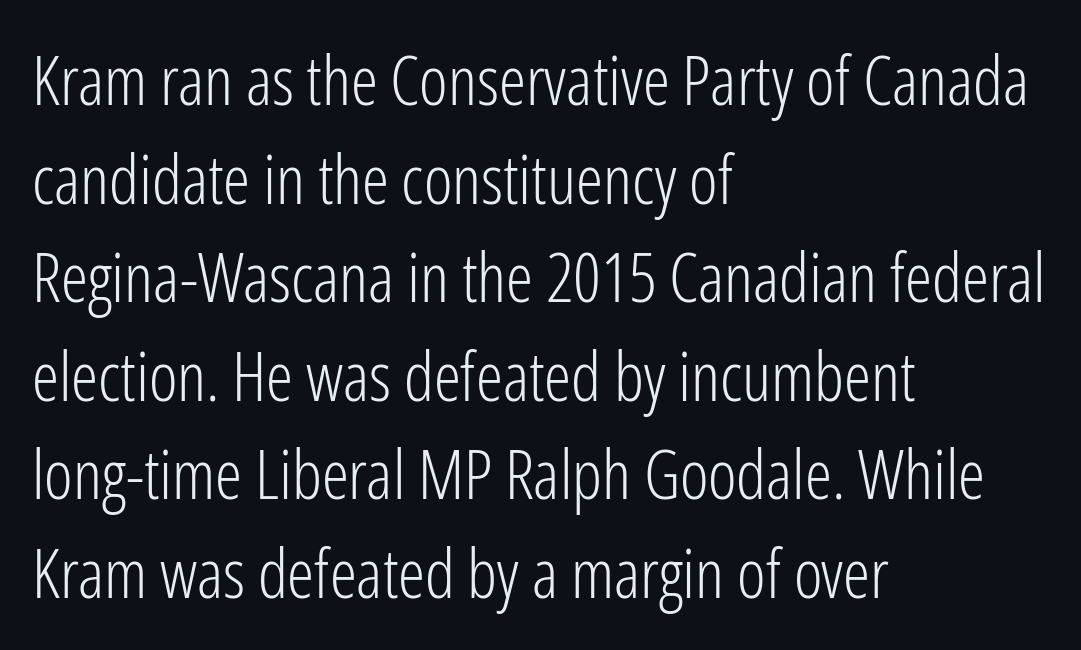
The letters look calm and open, with moderate or lighter stems. There is no visible air inserted between adjacent glyphs. The text block is weighted toward the left margin, trailing off unevenly rightward. Unmarked baselines from the first word to the last. Grotesque or geometric, the face here clearly has no serifs.
